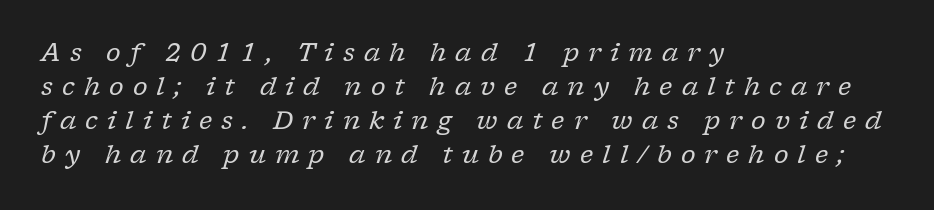
The image shows 25 px text type, italic (leaning right); set left-aligned, normal line spacing (1.36x), unusually wide letter spacing (+0.36 em), not underlined.
